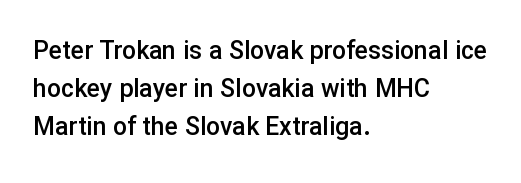
How heavy is the stroke? Medium-heavy — a semibold, shy of bold. Summary of vertical rhythm: regular, with standard interline spacing. Underline: absent. Inter-character spacing is left at the font's built-in metrics. A student would call this left alignment; a typographer would say flush left, rag right. Italic? Not at all — the glyphs are vertical.
